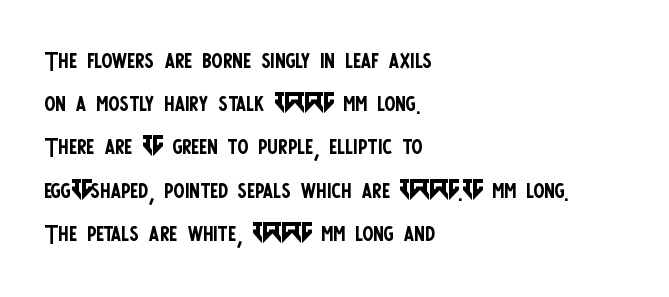
Has an underline been added? It has not. The passage shown is not bold in any degree. Leading matches the norm, producing a regular column. When letters stand straight like this, we call the style roman or upright. Varying glyph widths throughout — classic text-font behaviour.
